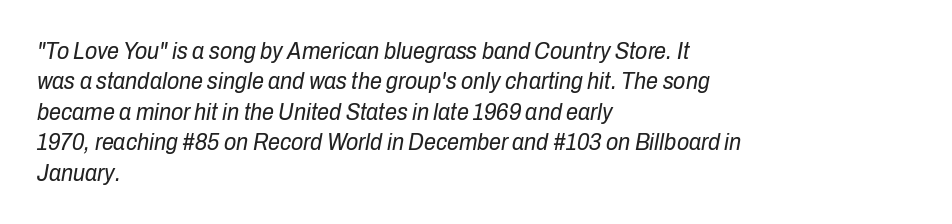
The image shows 24 px text type, italic (leaning right); set left-aligned, normal line spacing (1.27x), normal letter spacing, not underlined.
